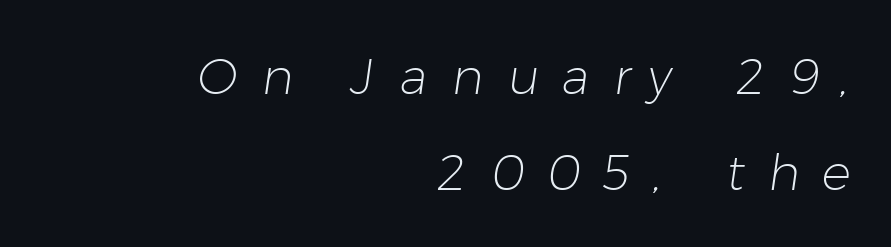
The image shows 49 px light sans-serif type; set right-aligned, loose line spacing (1.95x), unusually wide letter spacing (+0.48 em), not underlined; low stroke contrast and a medium x-height.
